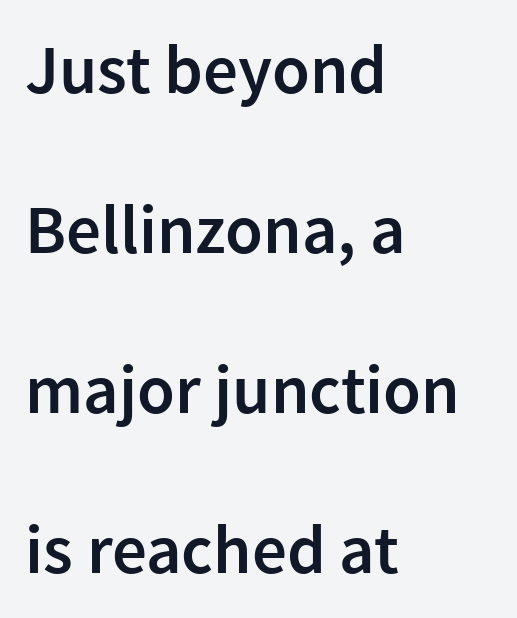
{"serif": "no", "italic": "no", "bold": "semi", "weight": "semibold", "width": "normal", "x_height": "medium", "monospaced": "no", "underline": "no", "align": "left", "line_spacing": "loose", "line_spacing_ratio": 2.32, "letter_spacing": "normal", "letter_spacing_em": 0.0, "glyph_px": 69}
